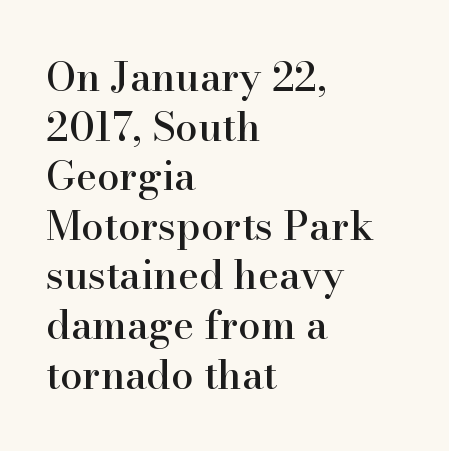
{"serif": "yes", "italic": "no", "width": "normal", "stroke_contrast": "high", "x_height": "small", "monospaced": "no", "underline": "no", "align": "left", "line_spacing_ratio": 1.24, "letter_spacing": "normal", "letter_spacing_em": 0.0, "glyph_px": 40}
